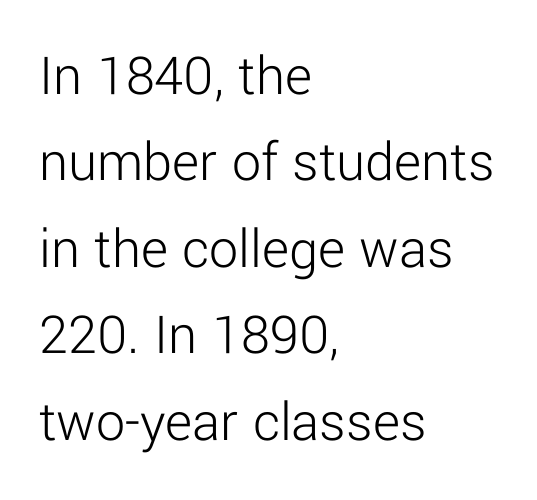
The image shows 58 px light sans-serif type, upright; set left-aligned, normal line spacing (1.49x), normal letter spacing, not underlined; low stroke contrast and a medium x-height.
